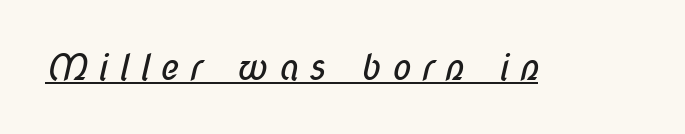
Q: Is the text bold? A: No.
Q: Is the typeface a serif or a sans-serif typeface? A: Sans-serif.
Q: Is the text underlined? A: Yes.
Q: Is the spacing between letters normal or unusually wide? A: Unusually wide.
Q: Width (condensed, normal, or wide)? A: Condensed.
Q: Stroke contrast? A: Low.
Q: x-height? A: Medium.
Q: Monospaced? A: No.
